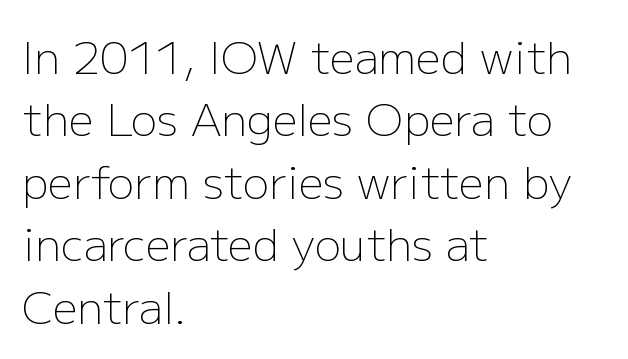
Q: Is the text bold? A: No.
Q: Is the text italic (slanted)? A: No, it is upright.
Q: Is the typeface a serif or a sans-serif typeface? A: Sans-serif.
Q: Is the text underlined? A: No.
Q: How is the paragraph aligned? A: Left-aligned.
Q: Is the spacing between letters normal or unusually wide? A: Normal.
Q: Is the spacing between lines tight, normal or loose? A: Normal.
Q: Width (condensed, normal, or wide)? A: Normal.
Q: Stroke contrast? A: Low.
Q: x-height? A: Medium.
Q: Monospaced? A: No.
